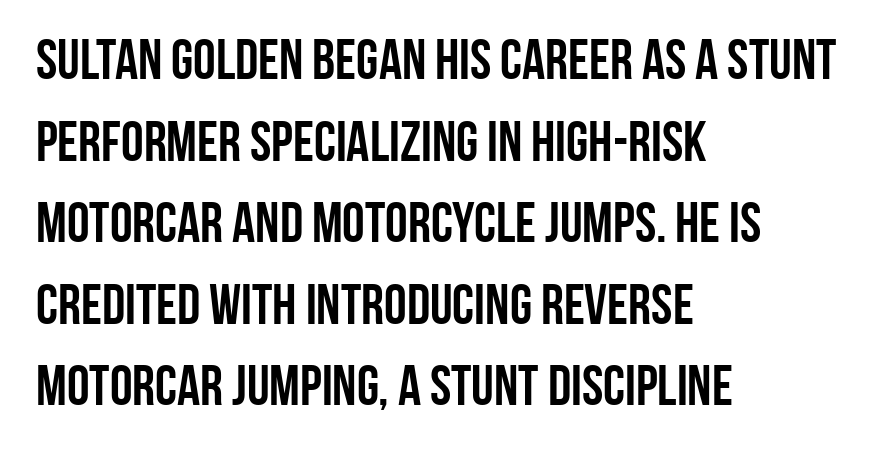
Q: Is the text bold? A: Yes.
Q: Is the text italic (slanted)? A: No, it is upright.
Q: Is the typeface a serif or a sans-serif typeface? A: Sans-serif.
Q: Is the text underlined? A: No.
Q: How is the paragraph aligned? A: Left-aligned.
Q: Is the spacing between letters normal or unusually wide? A: Normal.
Q: Is the spacing between lines tight, normal or loose? A: Normal.
Q: Width (condensed, normal, or wide)? A: Condensed.
Q: Stroke contrast? A: Low.
Q: x-height? A: Large.
Q: Monospaced? A: No.
